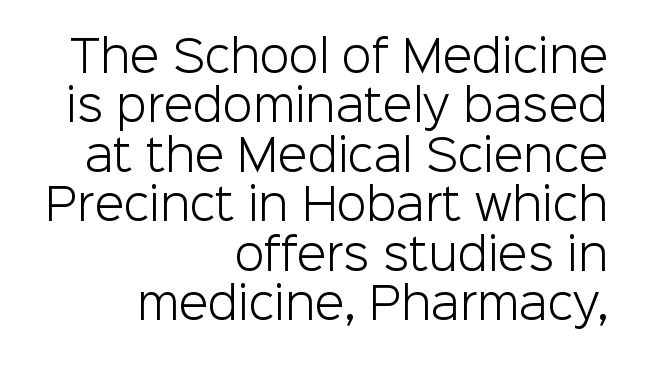
The image shows 43 px light sans-serif type, upright; set right-aligned, tight line spacing (1.15x), normal letter spacing, not underlined; low stroke contrast and a medium x-height.
